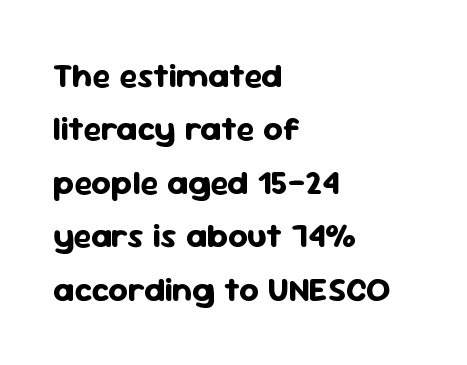
The letters advance in unequal steps, a hallmark of proportional type. Layout note: lines flush left. You can tell from the bare stems that sans-serif type was used. Beneath every word, the page is bare. Heft: maximum for text — a bold.
